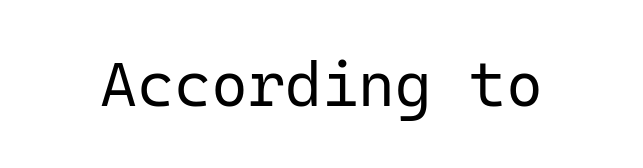
{"serif": "no", "italic": "no", "bold": "no", "weight": "regular", "width": "normal", "stroke_contrast": "low", "x_height": "medium", "monospaced": "yes", "underline": "no", "letter_spacing": "normal", "letter_spacing_em": 0.0, "glyph_px": 63}
